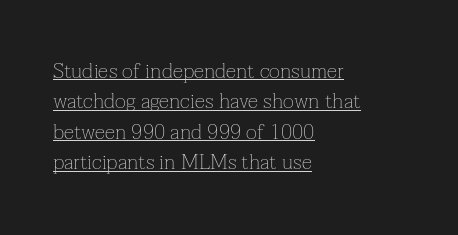
The image shows 21 px text type, upright; set left-aligned, normal line spacing (1.45x), normal letter spacing, underlined.
